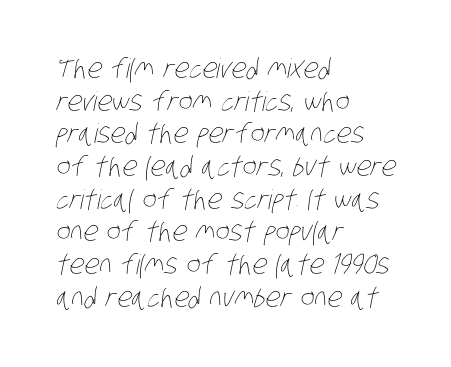
Q: Is the text bold? A: No.
Q: Is the text underlined? A: No.
Q: How is the paragraph aligned? A: Left-aligned.
Q: Is the spacing between letters normal or unusually wide? A: Normal.
